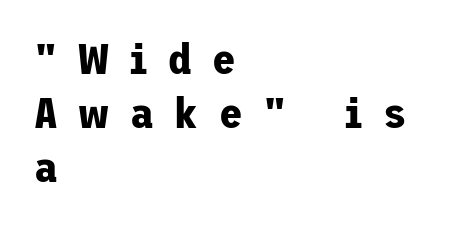
Q: Is the text bold? A: Yes.
Q: Is the text italic (slanted)? A: No, it is upright.
Q: Is the typeface a serif or a sans-serif typeface? A: Sans-serif.
Q: Is the text underlined? A: No.
Q: How is the paragraph aligned? A: Left-aligned.
Q: Is the spacing between letters normal or unusually wide? A: Unusually wide.
Q: Is the spacing between lines tight, normal or loose? A: Normal.
Q: Width (condensed, normal, or wide)? A: Normal.
Q: Stroke contrast? A: Low.
Q: x-height? A: Medium.
